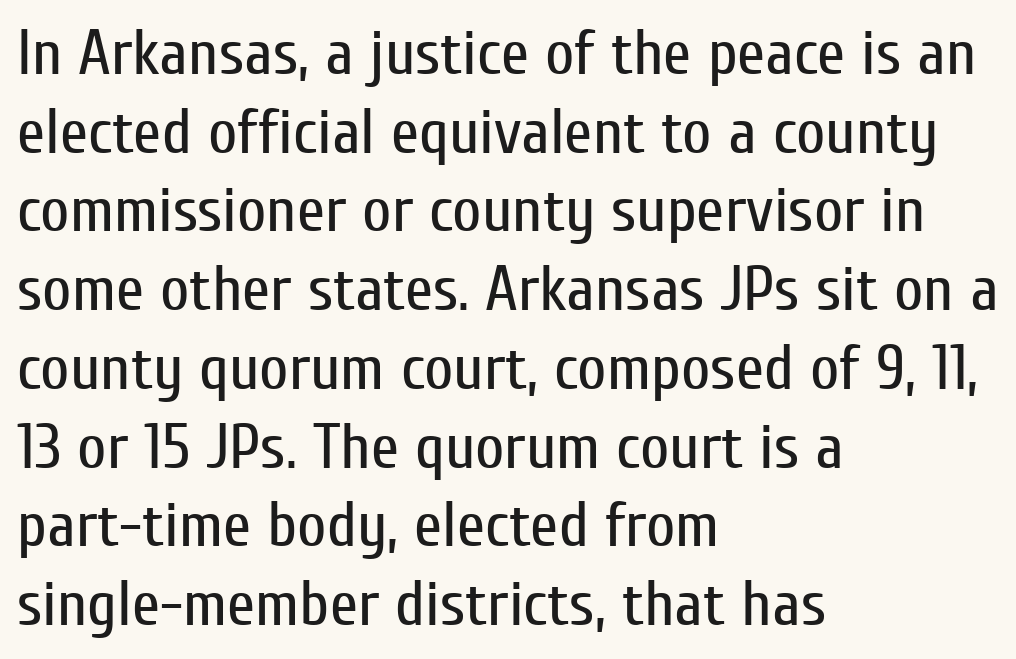
{"serif": "no", "italic": "no", "bold": "no", "weight": "regular", "width": "condensed", "stroke_contrast": "low", "x_height": "medium", "monospaced": "no", "underline": "no", "align": "left", "line_spacing_ratio": 1.23, "letter_spacing": "normal", "letter_spacing_em": 0.0, "glyph_px": 64}
